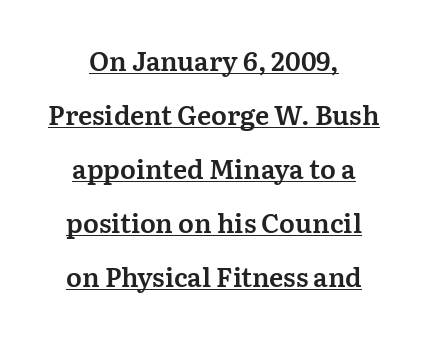
Q: Is the text italic (slanted)? A: No, it is upright.
Q: Is the text underlined? A: Yes.
Q: How is the paragraph aligned? A: Centered.
Q: Is the spacing between letters normal or unusually wide? A: Normal.
Q: Is the spacing between lines tight, normal or loose? A: Loose.
